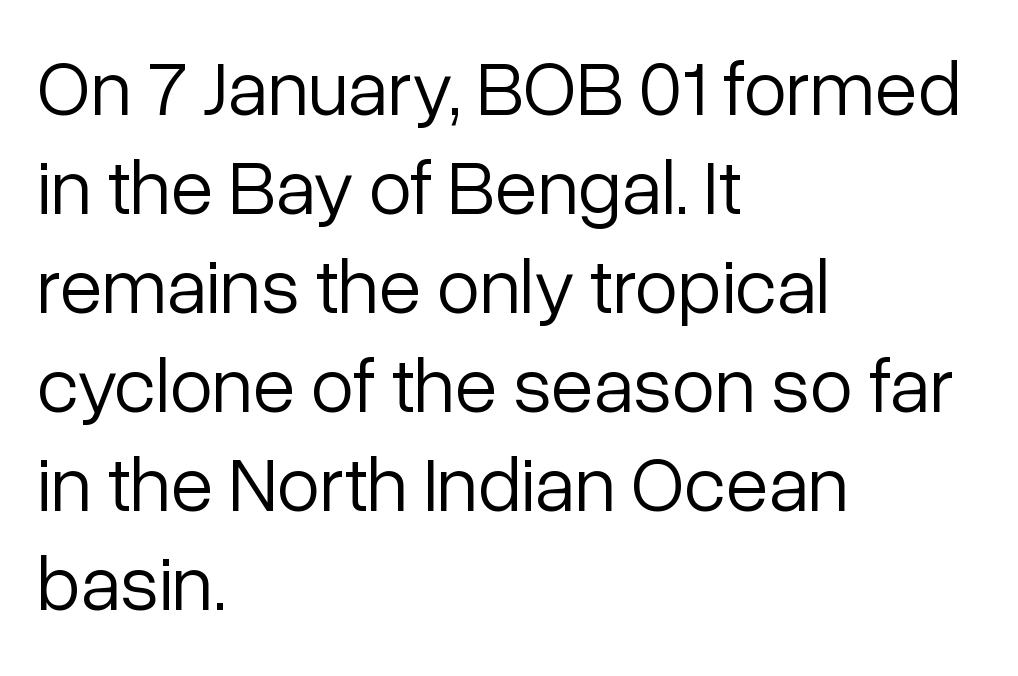
The image shows 78 px light sans-serif type, upright; set left-aligned, normal line spacing (1.27x), normal letter spacing, not underlined; low stroke contrast and a medium x-height.
